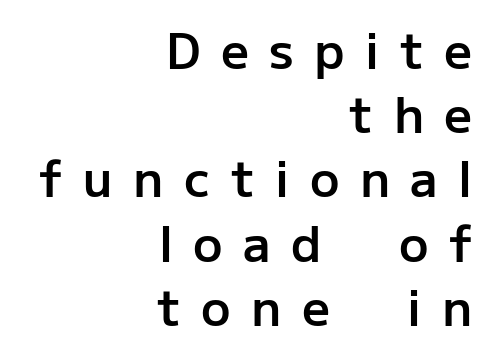
Q: Is the text bold? A: Semi-bold.
Q: Is the text italic (slanted)? A: No, it is upright.
Q: Is the typeface a serif or a sans-serif typeface? A: Sans-serif.
Q: Is the text underlined? A: No.
Q: How is the paragraph aligned? A: Right-aligned.
Q: Is the spacing between letters normal or unusually wide? A: Unusually wide.
Q: Is the spacing between lines tight, normal or loose? A: Normal.
Q: Width (condensed, normal, or wide)? A: Normal.
Q: Stroke contrast? A: Low.
Q: x-height? A: Medium.
Q: Monospaced? A: No.
